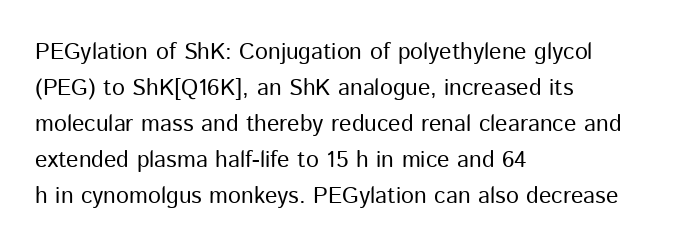
{"italic": "no", "bold": "no", "underline": "no", "align": "left", "line_spacing": "normal", "line_spacing_ratio": 1.56, "letter_spacing": "normal", "letter_spacing_em": 0.0, "glyph_px": 23}
